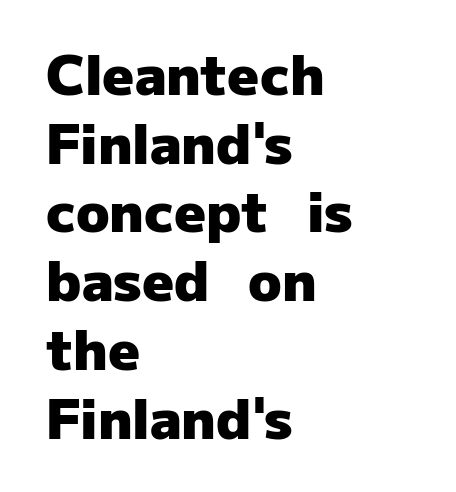
The image shows 55 px heavy sans-serif type, upright; set left-aligned, normal line spacing (1.25x), normal letter spacing, not underlined; low stroke contrast and a medium x-height.
